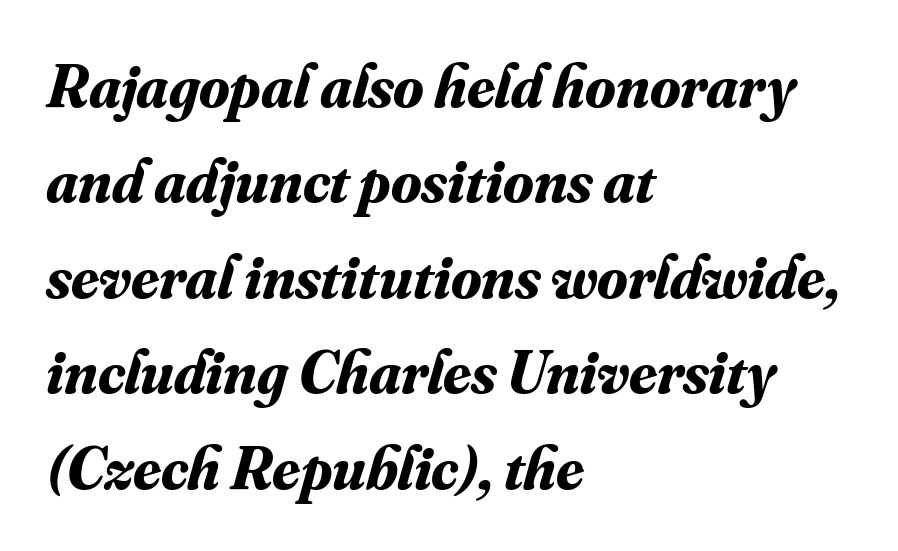
The rendering applies a slant to the glyphs. Teacher's note: observe the even left margin — that is flush-left alignment. Caption: standard tracking, unaltered. Rule under the text: the space is simply empty. A full-strength bold gives these letters their thick strokes.
